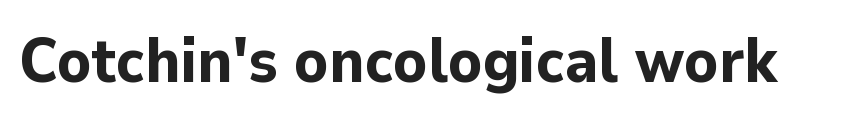
The image shows 62 px bold sans-serif type, upright; set normal letter spacing, not underlined; low stroke contrast and a medium x-height.
